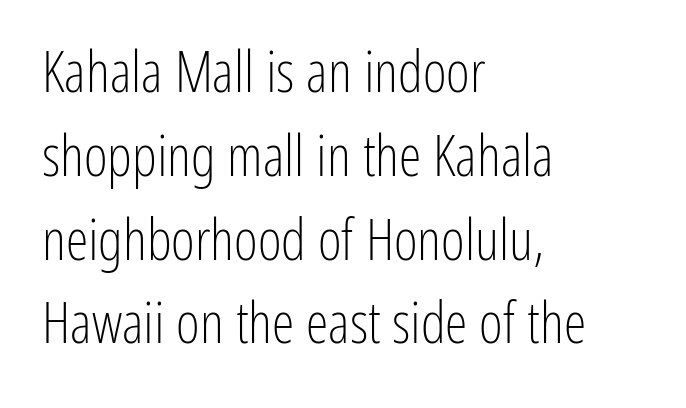
Descender tails drop into unmarked territory. This is roman type, the default non-slanted kind. No feet cap the strokes, marking this as sans-serif type. Teacher's note: observe the even left margin — that is flush-left alignment. The horizontal fit of the characters is conventional and even.
